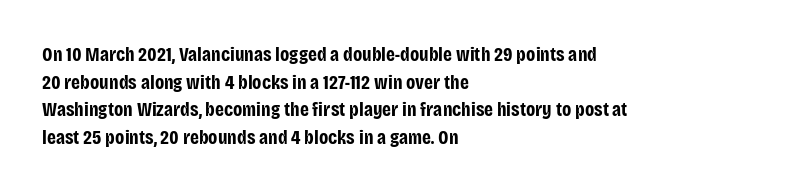
Is the letter spacing exaggerated? No — it looks like the ordinary default. Does the weight exceed regular? Yes, all the way to bold. Layout note: lines flush left. Notice how the stems are strictly vertical — no italics here.
